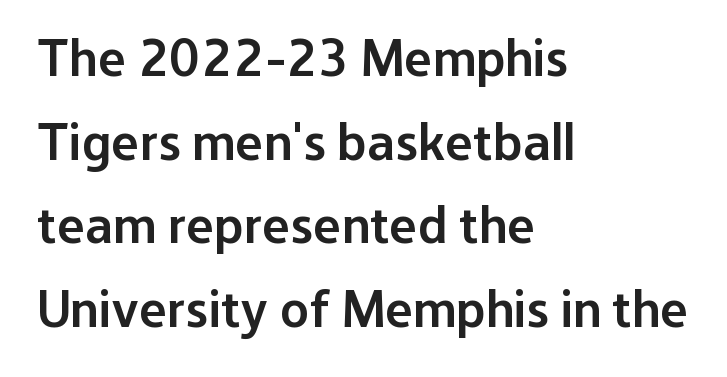
{"serif": "no", "italic": "no", "bold": "semi", "weight": "semibold", "width": "normal", "stroke_contrast": "low", "x_height": "medium", "monospaced": "no", "underline": "no", "align": "left", "line_spacing": "normal", "line_spacing_ratio": 1.58, "letter_spacing": "normal", "letter_spacing_em": 0.0, "glyph_px": 53}
